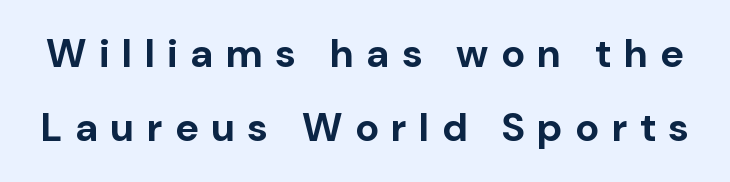
Looks like regular typesetting: each glyph gets only the width it needs. I'd call this a sans setting — the letters go barefoot. You'd pick this weight for a headline — it's a proper bold. Someone cranked the tracking dial way up on this one. Ascenders rise straight up at ninety degrees. Descender tails drop into unmarked territory.
